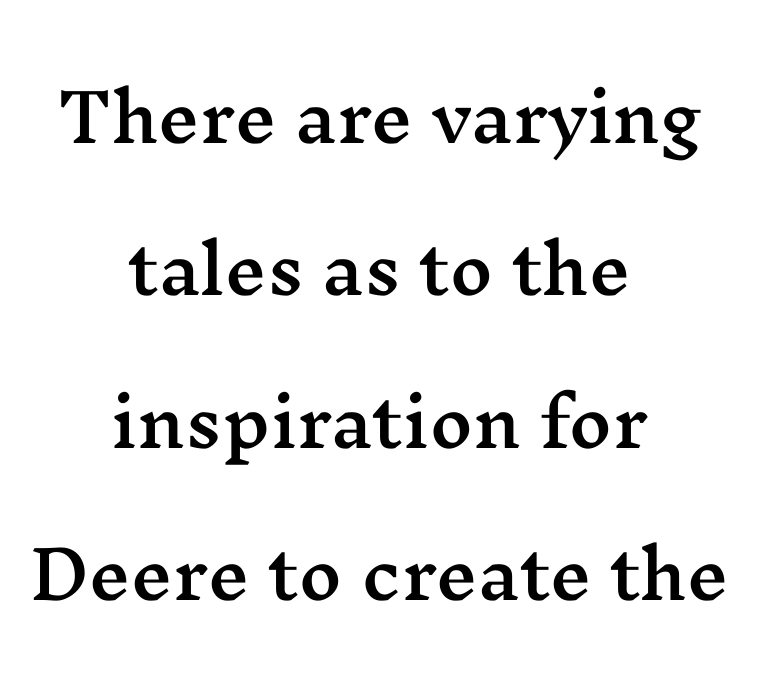
It's the straight-up-and-down kind of type. The typesetter chose a symmetrical, centered arrangement here. The letters carry serifs — small finishing strokes at the ends of their stems. Varying glyph widths throughout — classic text-font behaviour. You could fit nearly another row in the gap between these rows. The type is set solid horizontally, with unmodified tracking.
